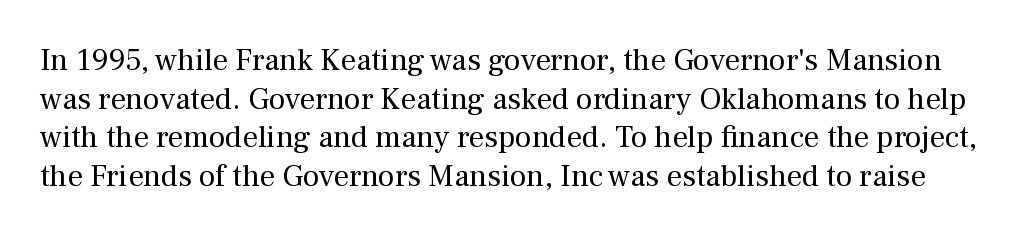
{"serif": "yes", "italic": "no", "bold": "no", "weight": "regular", "width": "normal", "stroke_contrast": "medium", "x_height": "medium", "monospaced": "no", "underline": "no", "line_spacing": "normal", "line_spacing_ratio": 1.25, "letter_spacing": "normal", "letter_spacing_em": 0.0, "glyph_px": 31}
